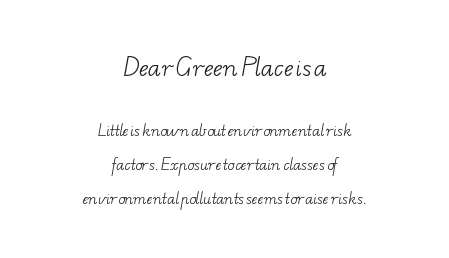
{"bold": "no", "underline": "no", "align": "center", "line_spacing": "loose", "line_spacing_ratio": 2.4, "letter_spacing": "normal", "letter_spacing_em": 0.0, "larger_block": "first", "size_ratio": 1.57, "glyph_px": 22}
